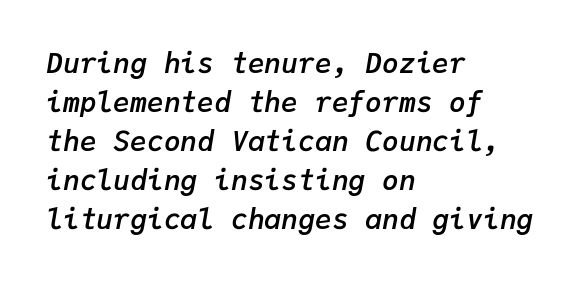
The image shows 28 px semibold type, italic (leaning right), monospaced; set left-aligned, normal line spacing (1.39x), normal letter spacing, not underlined; low stroke contrast and a medium x-height.
